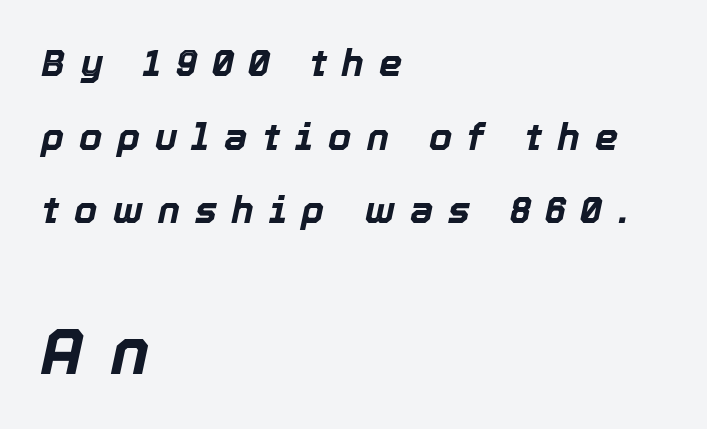
The face used here is rendered with a markedly widened letterfit. The leading is generous, giving the passage an open texture. Looks like regular typesetting: each glyph gets only the width it needs. Two sizes are in play, and the larger belongs to the second block. Each line starts at the same left margin while the right side varies.
